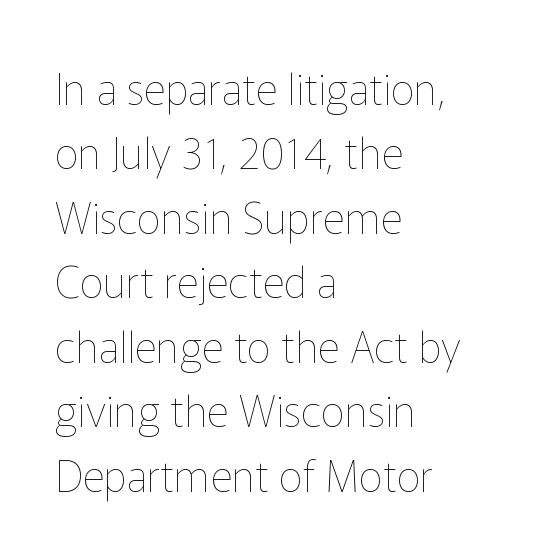
{"italic": "no", "bold": "no", "weight": "thin", "width": "normal", "stroke_contrast": "low", "x_height": "medium", "monospaced": "no", "underline": "no", "align": "left", "line_spacing": "normal", "line_spacing_ratio": 1.5, "letter_spacing": "normal", "letter_spacing_em": 0.0, "glyph_px": 43}
